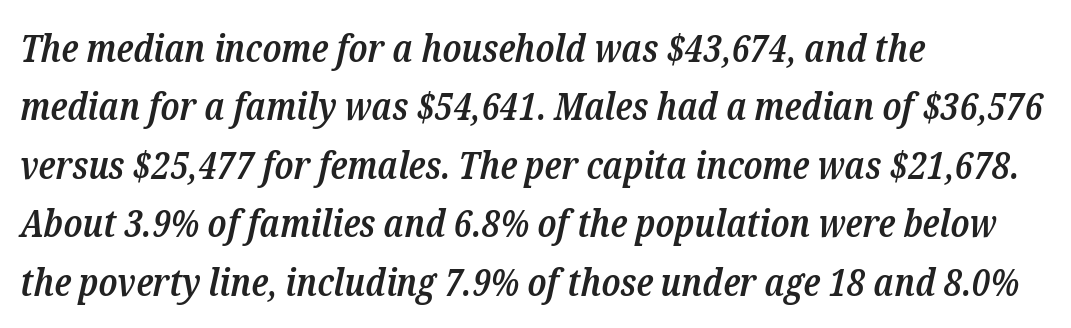
The image shows 39 px semibold, condensed serif type, italic (leaning right); set left-aligned, normal line spacing (1.5x), normal letter spacing, not underlined; low stroke contrast and a medium x-height.
